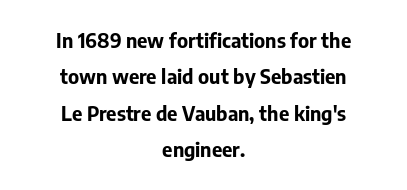
This sample uses an upright cut, with every glyph sitting square on the baseline. Centered paragraph, ragged on both sides. Beneath every word, the page is bare. The typesetting leans heavy: a genuine bold.
